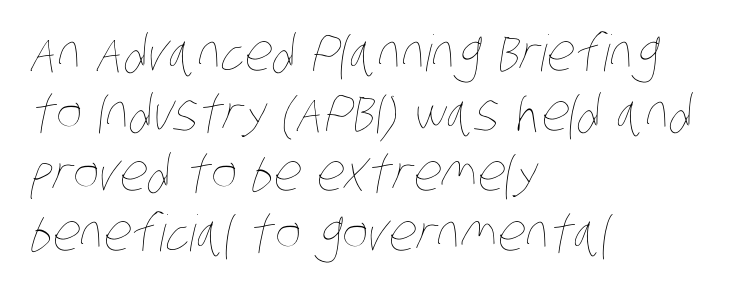
Layout note: lines flush left. Is the letter spacing exaggerated? No — it looks like the ordinary default. Compared with a typical body face, this is equally light or lighter still. Looks like regular typesetting: each glyph gets only the width it needs. Nobody drew a line under any word here.
